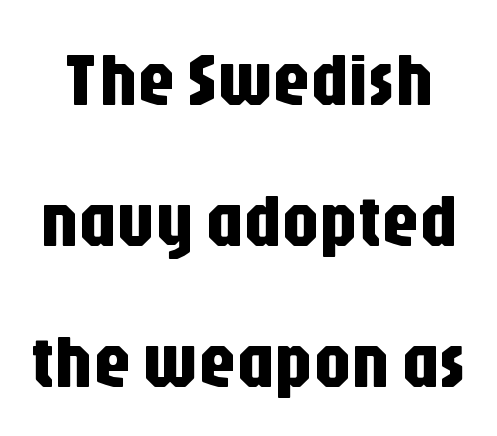
The image shows 75 px condensed sans-serif type, upright; set line spacing 1.88x, normal letter spacing, not underlined; low stroke contrast and a large x-height.
